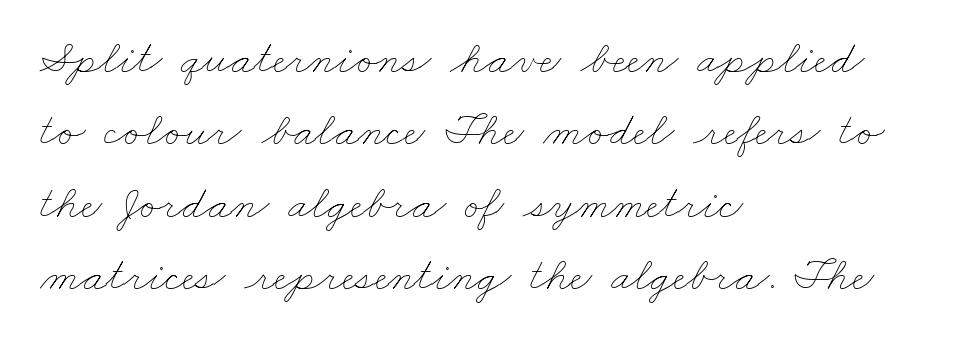
Counters stay open thanks to moderate or lighter strokes. Lines of text with bare space underneath. The type is set solid horizontally, with unmodified tracking. A typesetter would call this proportional, since set widths differ per character.
